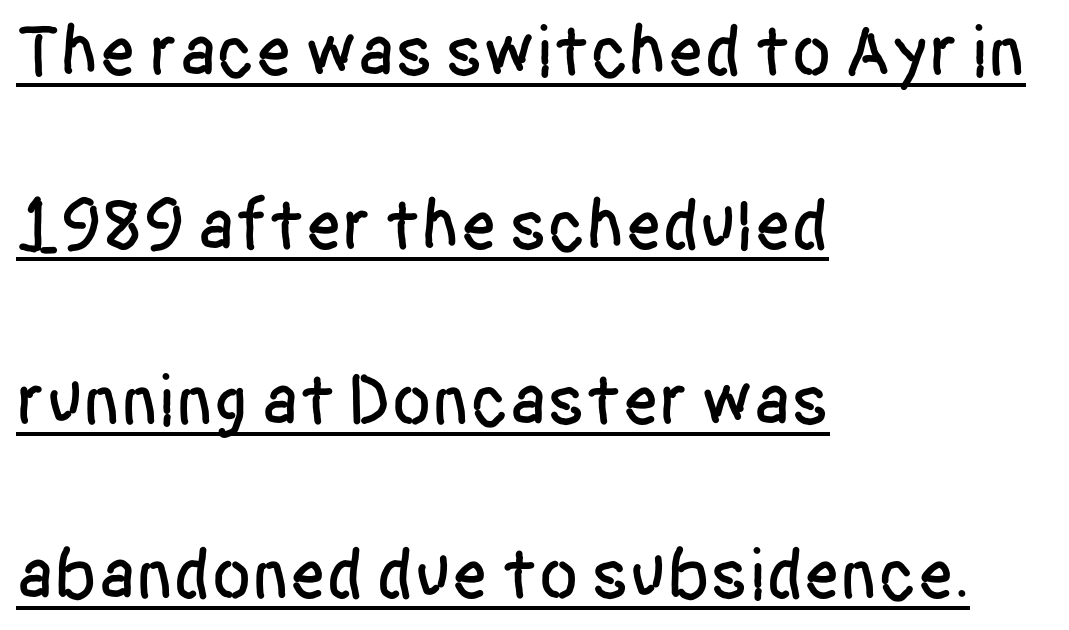
The image shows 73 px condensed sans-serif type, upright; set left-aligned, loose line spacing (2.39x), normal letter spacing, underlined; low stroke contrast and a large x-height.
